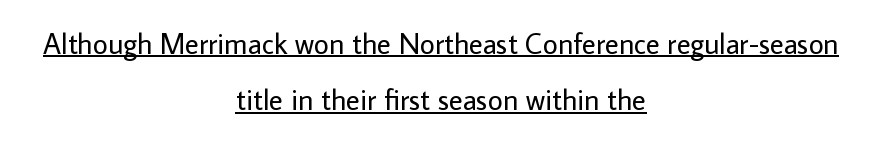
The image shows 29 px regular-weight sans-serif type, upright; set centered, loose line spacing (1.94x), normal letter spacing, underlined; low stroke contrast and a medium x-height.
